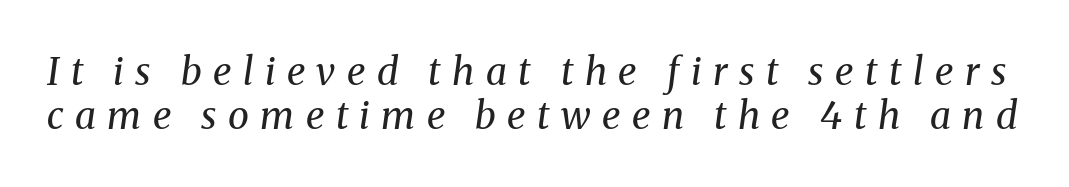
{"serif": "yes", "italic": "yes", "lean": "right", "slant_degrees": 8, "bold": "no", "weight": "regular", "width": "normal", "stroke_contrast": "medium", "x_height": "medium", "monospaced": "no", "underline": "no", "line_spacing": "tight", "line_spacing_ratio": 1.15, "letter_spacing": "wide", "letter_spacing_em": 0.3, "glyph_px": 38}
